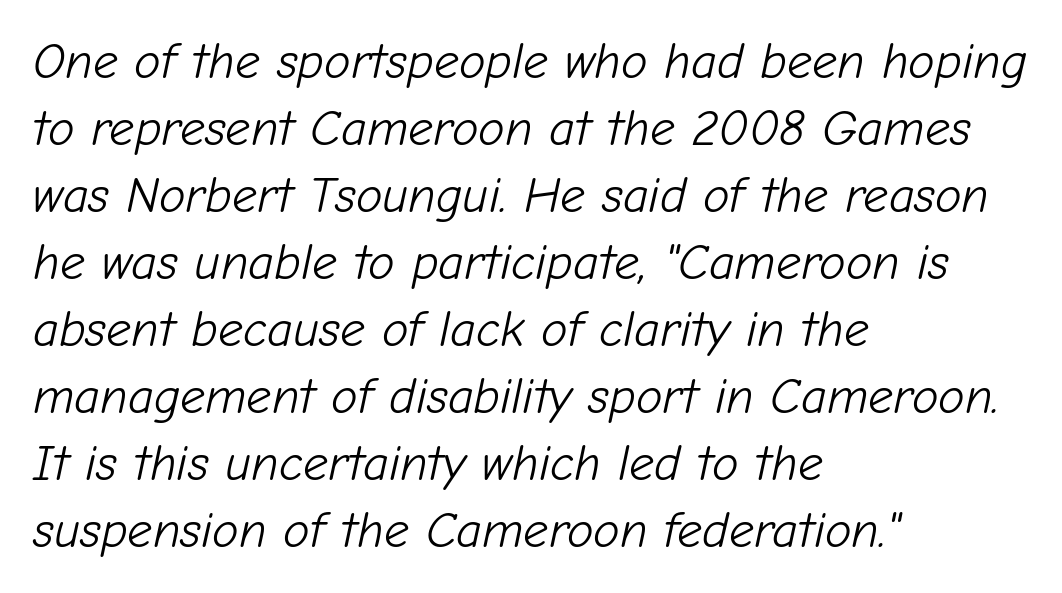
The image shows 50 px light type, italic (leaning right); set left-aligned, normal line spacing (1.34x), normal letter spacing, not underlined; low stroke contrast and a medium x-height.
